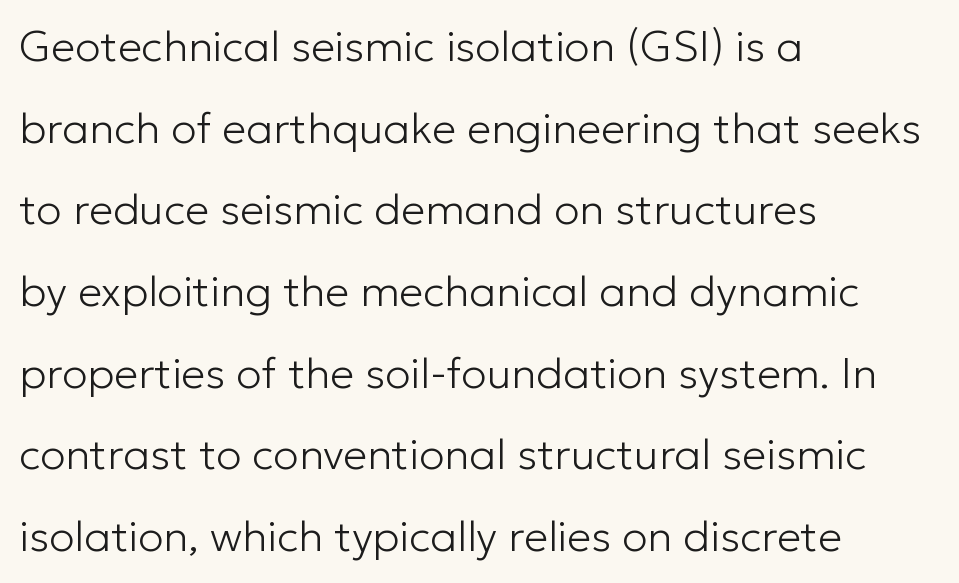
Notice the wide empty band between every row — that's loose leading. Does extra space separate the letters? No, they use regular spacing. Serif or sans? Sans — the stroke terminals are bare. A classic flush-left, rag-right setting is used for this passage. You could not count columns in this text — the font is proportionally spaced. Decoration check: the copy has no underline.
